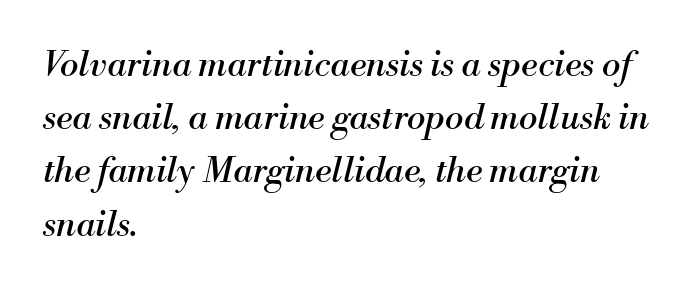
Short note: letters normally spaced. Think of a printed novel: that variable character pitch is what you see here. Compared with a centered layout, this one pins lines to the left instead. Check the space under the baseline: it is left empty. Observe the lean: these are italic letterforms. The weight tops out at a normal text grade.
